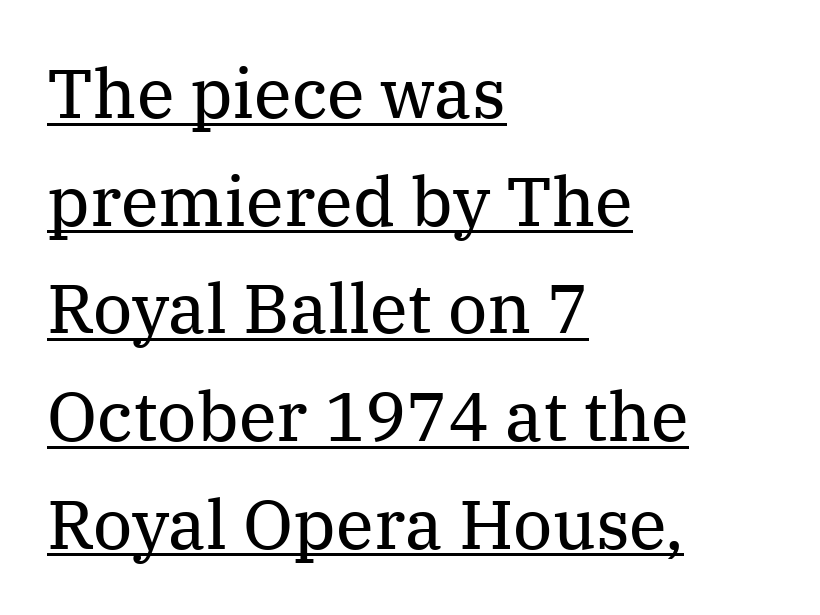
Q: Is the text bold? A: No.
Q: Is the text italic (slanted)? A: No, it is upright.
Q: Is the typeface a serif or a sans-serif typeface? A: Serif.
Q: Is the text underlined? A: Yes.
Q: How is the paragraph aligned? A: Left-aligned.
Q: Is the spacing between letters normal or unusually wide? A: Normal.
Q: Is the spacing between lines tight, normal or loose? A: Normal.
Q: Width (condensed, normal, or wide)? A: Normal.
Q: Stroke contrast? A: Medium.
Q: x-height? A: Medium.
Q: Monospaced? A: No.
